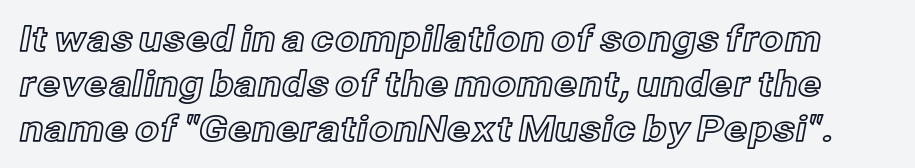
Q: Is the text italic (slanted)? A: Yes.
Q: Is the text underlined? A: No.
Q: Is the spacing between letters normal or unusually wide? A: Normal.
Q: Is the spacing between lines tight, normal or loose? A: Normal.
Q: Width (condensed, normal, or wide)? A: Normal.
Q: x-height? A: Medium.
Q: Monospaced? A: No.
